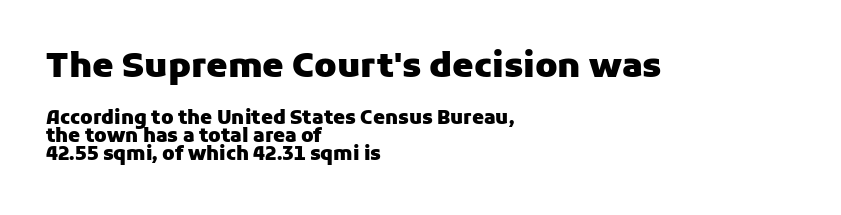
The image shows 34 px heavy sans-serif type, upright; set left-aligned, tight line spacing (0.96x), normal letter spacing, not underlined; the first (top) block is 1.79x larger; low stroke contrast and a medium x-height.
